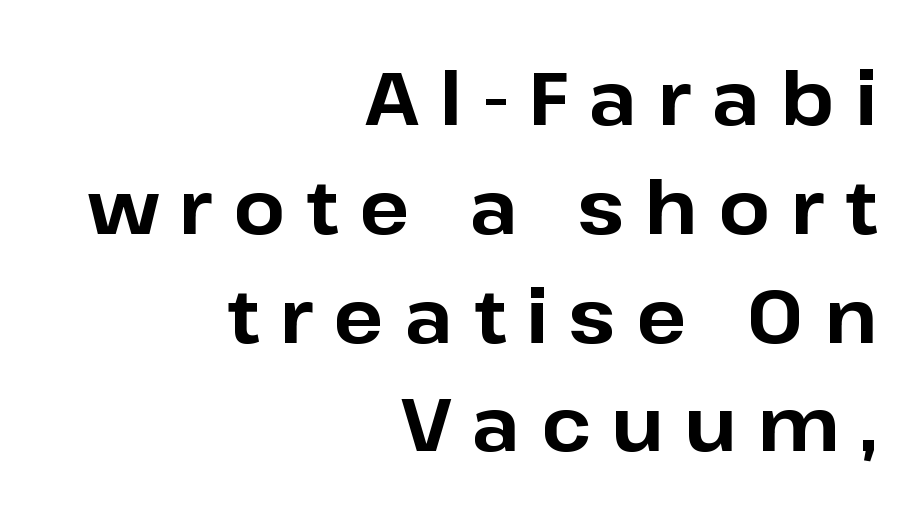
Q: Is the text bold? A: Yes.
Q: Is the text italic (slanted)? A: No, it is upright.
Q: Is the typeface a serif or a sans-serif typeface? A: Sans-serif.
Q: Is the text underlined? A: No.
Q: How is the paragraph aligned? A: Right-aligned.
Q: Is the spacing between letters normal or unusually wide? A: Unusually wide.
Q: Is the spacing between lines tight, normal or loose? A: Normal.
Q: Width (condensed, normal, or wide)? A: Normal.
Q: Stroke contrast? A: Low.
Q: x-height? A: Medium.
Q: Monospaced? A: No.
